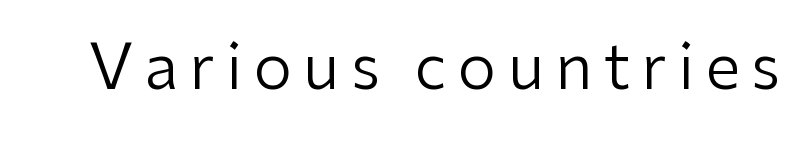
Q: Is the text bold? A: No.
Q: Is the text italic (slanted)? A: No, it is upright.
Q: Is the typeface a serif or a sans-serif typeface? A: Sans-serif.
Q: Is the text underlined? A: No.
Q: Width (condensed, normal, or wide)? A: Normal.
Q: Stroke contrast? A: Low.
Q: x-height? A: Medium.
Q: Monospaced? A: No.
